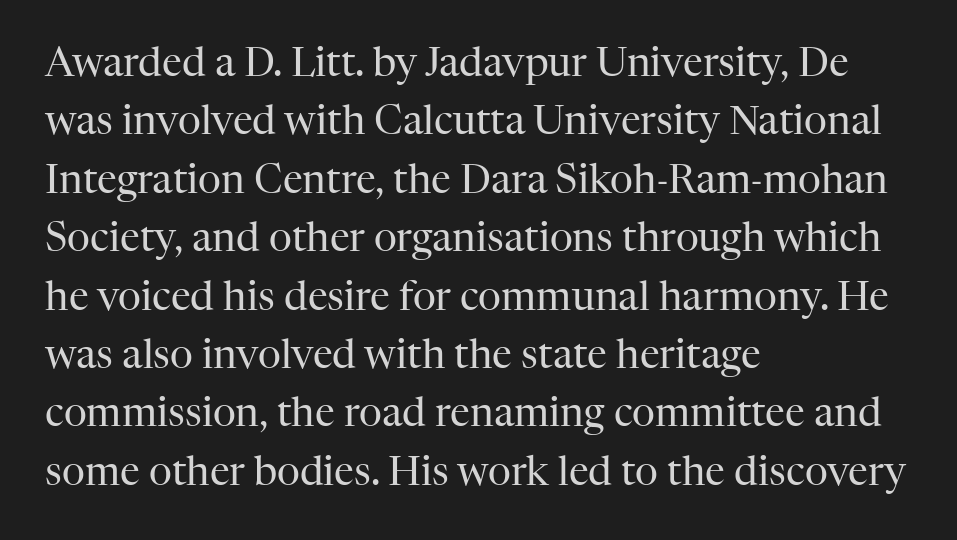
Q: Is the text bold? A: No.
Q: Is the text italic (slanted)? A: No, it is upright.
Q: Is the typeface a serif or a sans-serif typeface? A: Serif.
Q: Is the text underlined? A: No.
Q: How is the paragraph aligned? A: Left-aligned.
Q: Is the spacing between letters normal or unusually wide? A: Normal.
Q: Is the spacing between lines tight, normal or loose? A: Normal.
Q: Width (condensed, normal, or wide)? A: Normal.
Q: Stroke contrast? A: High.
Q: x-height? A: Medium.
Q: Monospaced? A: No.
